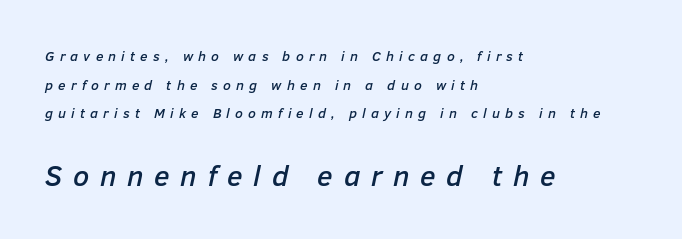
{"italic": "yes", "lean": "right", "slant_degrees": 12, "width": "normal", "stroke_contrast": "low", "x_height": "medium", "monospaced": "no", "underline": "no", "align": "left", "line_spacing": "loose", "line_spacing_ratio": 2.04, "letter_spacing": "wide", "letter_spacing_em": 0.37, "larger_block": "second", "size_ratio": 2.07, "glyph_px": 29}
